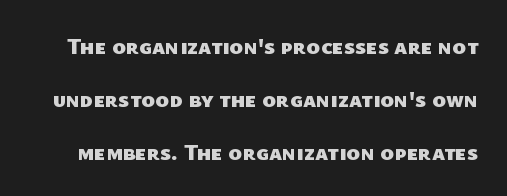
{"bold": "yes", "underline": "no", "line_spacing": "loose", "line_spacing_ratio": 2.3, "letter_spacing": "normal", "letter_spacing_em": 0.0, "glyph_px": 23}
